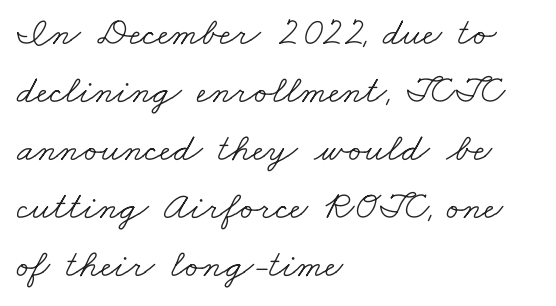
The space beneath each line is pristine and unruled. No extra ink here — the face is not bold. Is the letter spacing exaggerated? No — it looks like the ordinary default. The font family rendered here belongs to the serif group.
